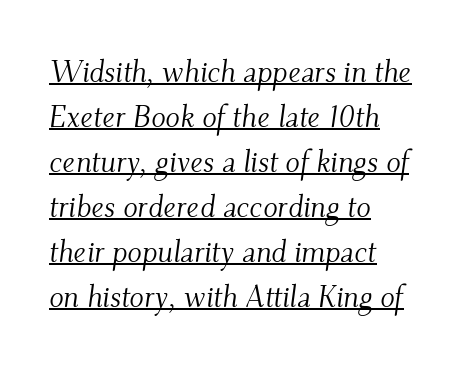
{"serif": "yes", "italic": "yes", "lean": "right", "slant_degrees": 9, "bold": "no", "weight": "light", "width": "normal", "stroke_contrast": "medium", "x_height": "small", "monospaced": "no", "underline": "yes", "align": "left", "line_spacing": "normal", "line_spacing_ratio": 1.5, "letter_spacing": "normal", "letter_spacing_em": 0.0, "glyph_px": 30}
